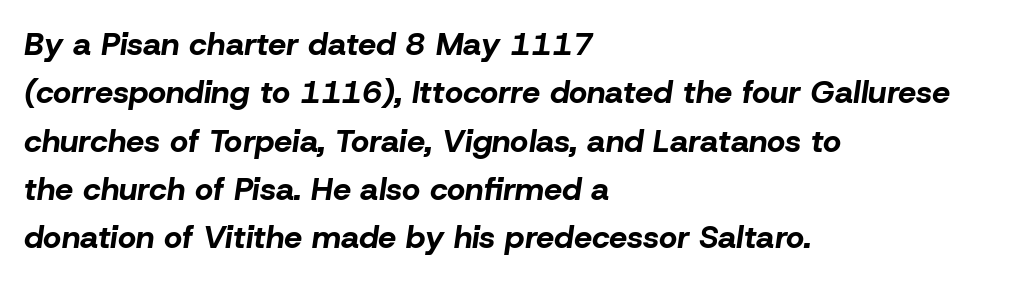
{"italic": "yes", "lean": "right", "slant_degrees": 8, "bold": "yes", "weight": "bold", "width": "normal", "stroke_contrast": "low", "x_height": "medium", "monospaced": "no", "underline": "no", "align": "left", "line_spacing": "normal", "line_spacing_ratio": 1.51, "letter_spacing": "normal", "letter_spacing_em": 0.0, "glyph_px": 32}
